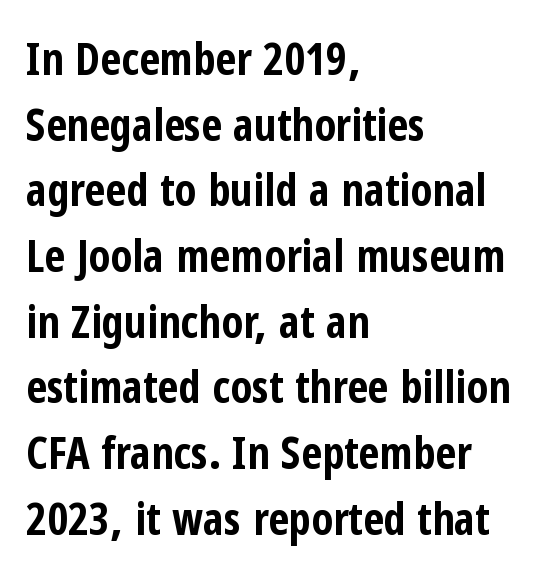
Serifs: no, the terminals of the letterforms are clean. The specimen omits any rule beneath the text block's lines. The typesetting leans heavy: a genuine bold. Is there any slant? The stems are plumb. The type is set solid horizontally, with unmodified tracking. A typesetter would call this proportional, since set widths differ per character.
